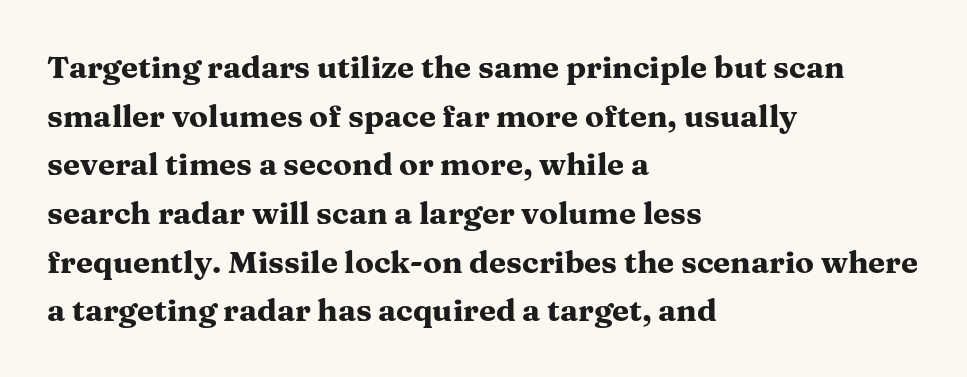
{"serif": "yes", "italic": "no", "bold": "yes", "weight": "heavy", "width": "wide", "stroke_contrast": "medium", "x_height": "medium", "monospaced": "no", "underline": "no", "align": "left", "line_spacing": "normal", "line_spacing_ratio": 1.57, "letter_spacing": "normal", "letter_spacing_em": 0.0, "glyph_px": 31}
